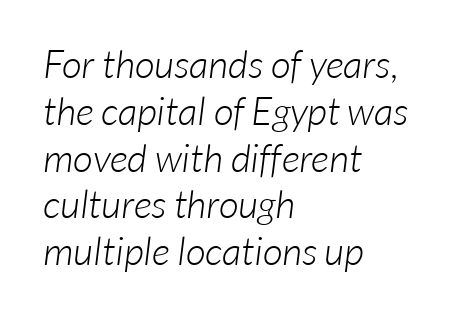
The image shows 39 px light sans-serif type; set left-aligned, line spacing 1.2x, normal letter spacing, not underlined; low stroke contrast and a medium x-height.
